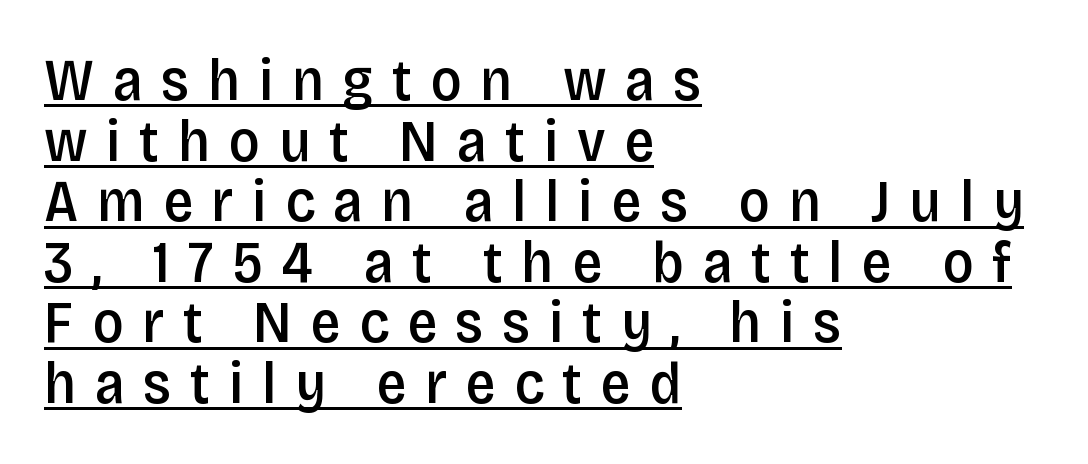
{"serif": "no", "italic": "no", "bold": "semi", "weight": "semibold", "width": "condensed", "stroke_contrast": "low", "x_height": "large", "monospaced": "no", "underline": "yes", "align": "left", "line_spacing": "tight", "line_spacing_ratio": 1.01, "letter_spacing": "wide", "letter_spacing_em": 0.31, "glyph_px": 60}
